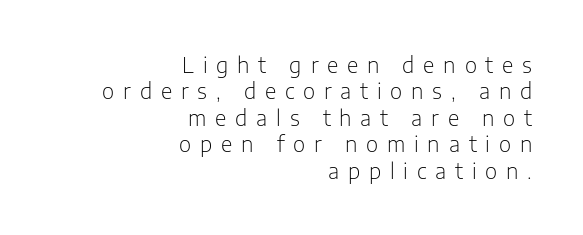
Lines of text with bare space underneath. On a weight scale, this lands at 450 or below. The lines sit at an ordinary, default distance from one another. Where is the straight margin? On the right.
